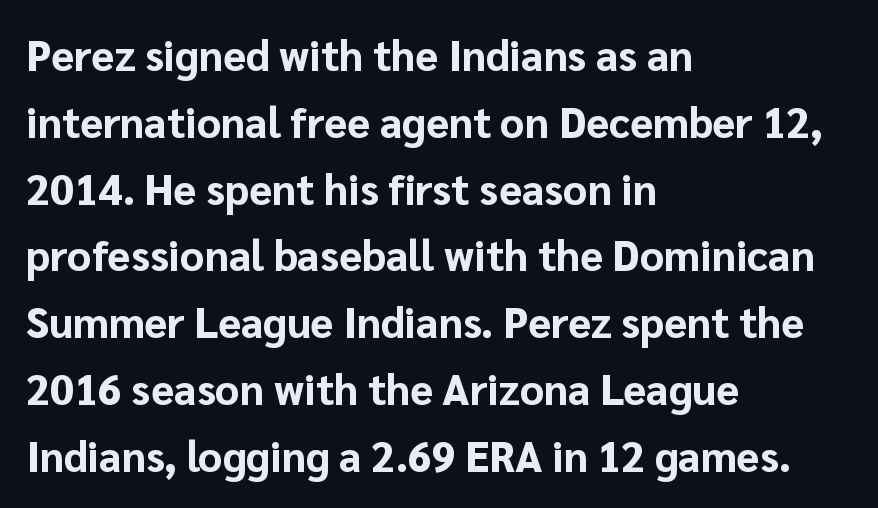
Weight: bold. Clear beneath every line of the passage. Rows of type keep a routine distance in the vertical direction. If you drew a line through each stem, it would be perfectly vertical. Each word holds together tightly as a unit, with standard inter-letter gaps.
